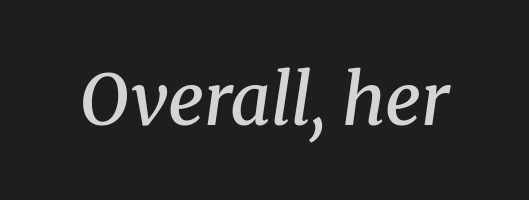
A serif font was chosen for this passage. The letters are semibold — heavier than regular but short of a full bold. The foot of each line stays bare and open. A typesetter would call this zero additional tracking.
